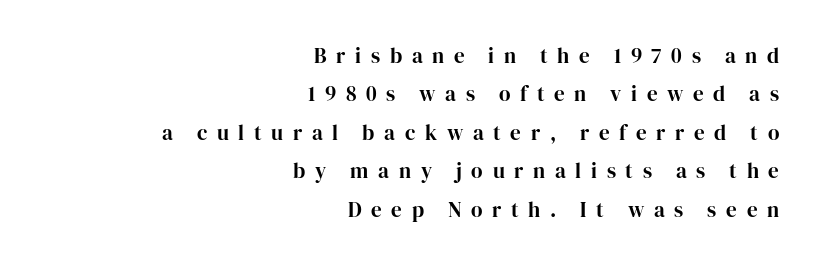
Q: Is the text italic (slanted)? A: No, it is upright.
Q: Is the text underlined? A: No.
Q: How is the paragraph aligned? A: Right-aligned.
Q: Is the spacing between letters normal or unusually wide? A: Unusually wide.
